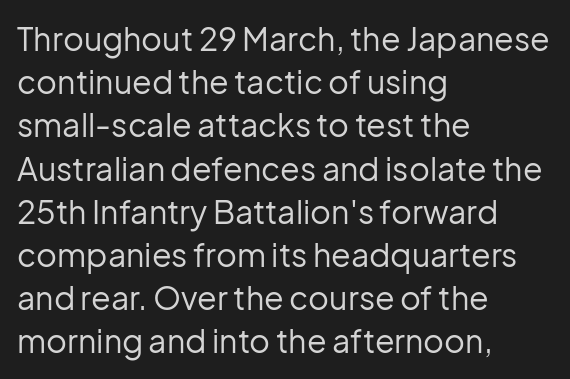
Bold? No — there's no thickening of the strokes. A normal amount of white space separates one row of letters from the next. Examine the stroke ends and you'll find no serifs. Descenders are the only things crossing below the line. Is this a fixed-width face? No — the glyphs have proportional, varying widths. You can tell it's not italic because the verticals are truly vertical.
